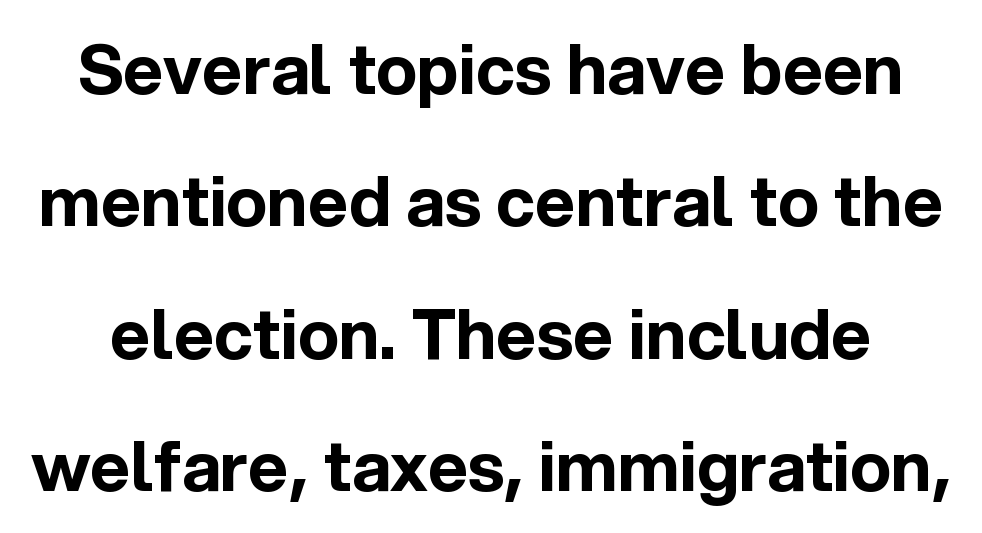
Caption: standard tracking, unaltered. In terms of posture, this sample is upright. Strong, thick strokes mark this as bold type. Do the characters align in a grid? No, the font is proportional.
